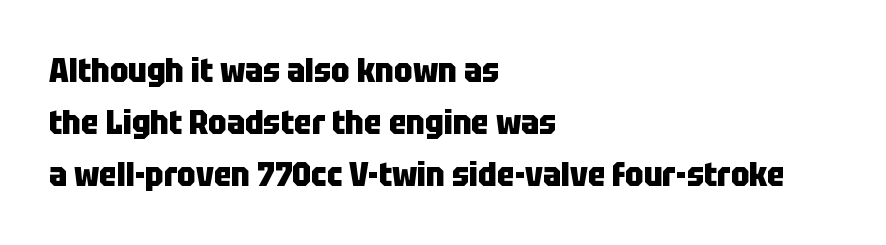
{"serif": "no", "italic": "no", "bold": "yes", "weight": "heavy", "width": "condensed", "stroke_contrast": "low", "x_height": "large", "monospaced": "no", "underline": "no", "align": "left", "line_spacing": "normal", "line_spacing_ratio": 1.57, "letter_spacing": "normal", "letter_spacing_em": 0.0, "glyph_px": 33}
